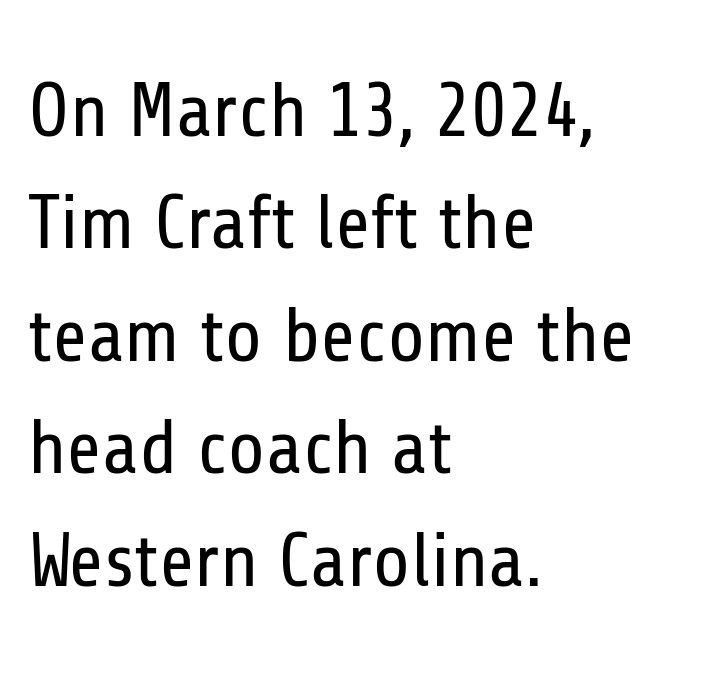
Q: Is the text bold? A: No.
Q: Is the text italic (slanted)? A: No, it is upright.
Q: Is the typeface a serif or a sans-serif typeface? A: Sans-serif.
Q: Is the text underlined? A: No.
Q: How is the paragraph aligned? A: Left-aligned.
Q: Is the spacing between letters normal or unusually wide? A: Normal.
Q: Is the spacing between lines tight, normal or loose? A: Normal.
Q: Width (condensed, normal, or wide)? A: Condensed.
Q: Stroke contrast? A: Low.
Q: x-height? A: Medium.
Q: Monospaced? A: No.
